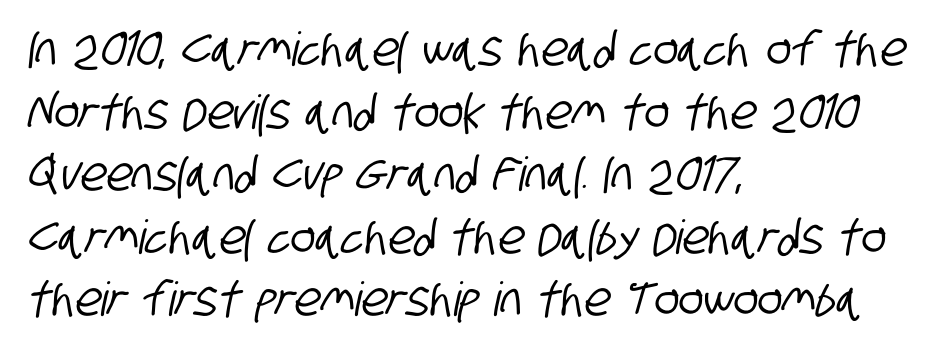
Q: Is the typeface a serif or a sans-serif typeface? A: Sans-serif.
Q: Is the text underlined? A: No.
Q: How is the paragraph aligned? A: Left-aligned.
Q: Is the spacing between letters normal or unusually wide? A: Normal.
Q: Is the spacing between lines tight, normal or loose? A: Normal.
Q: Width (condensed, normal, or wide)? A: Condensed.
Q: Stroke contrast? A: Low.
Q: x-height? A: Large.
Q: Monospaced? A: No.
